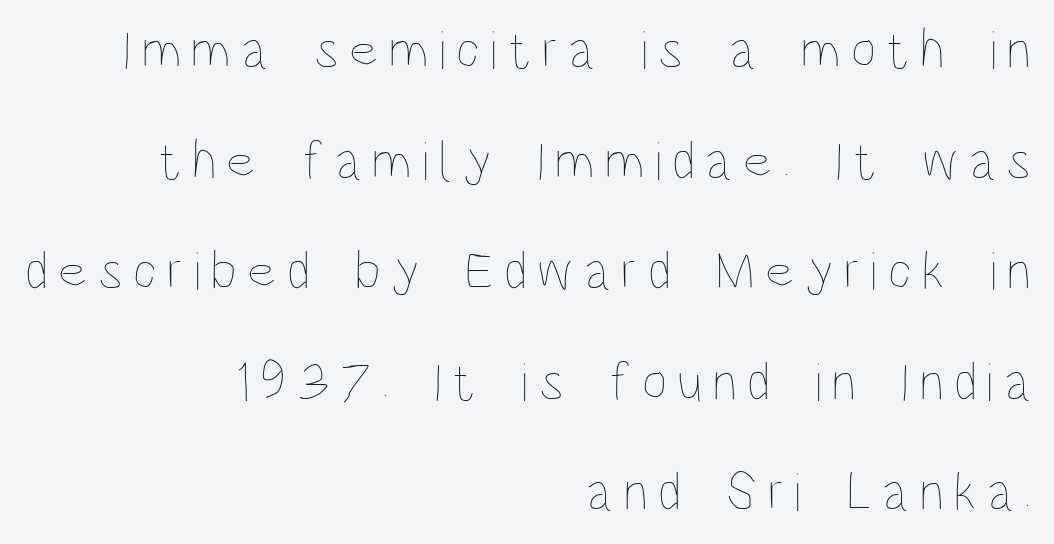
The typesetting does not lean heavy: it is not bold. Do the letters lean? They stand straight. Loosely led — the rows are spread out. The area under the type is left untouched. The paragraph has a hard right edge and a soft left edge.
